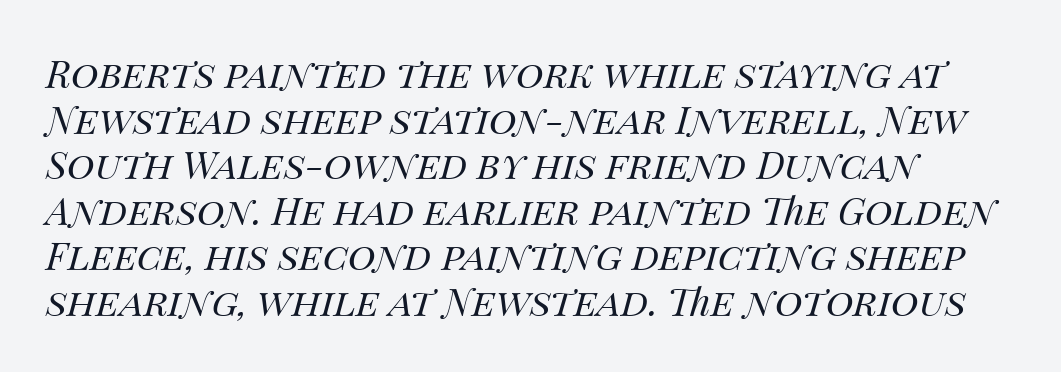
The image shows 38 px regular-weight type, italic (leaning right); set line spacing 1.2x, normal letter spacing, not underlined; medium stroke contrast and a large x-height.
